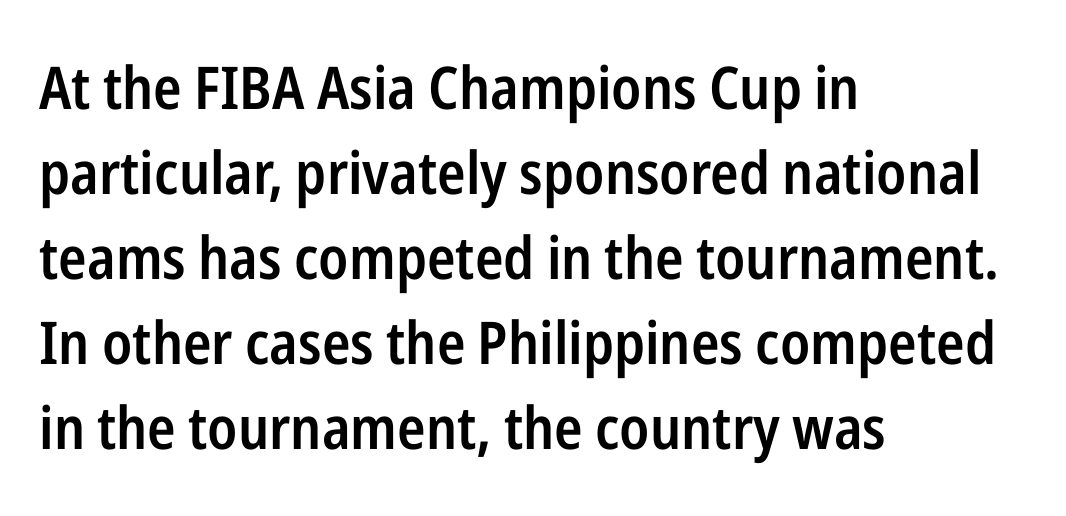
Think of a printed novel: that variable character pitch is what you see here. Line beginnings align vertically; line endings do not. Standard letterfit; no display-style spreading of the glyphs. This is moderately heavy type, rendered in semibold. A normal amount of white space separates one row of letters from the next.
